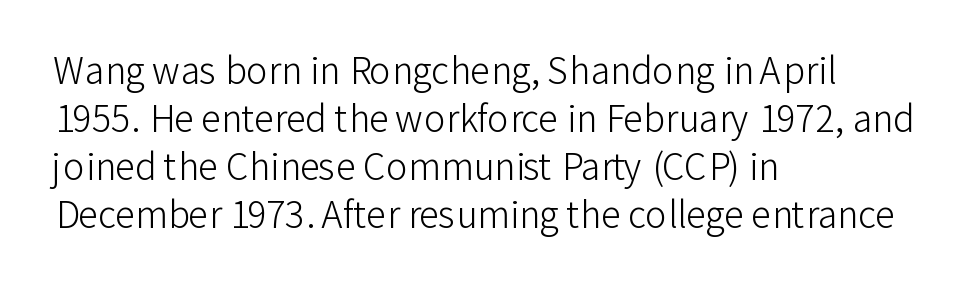
{"serif": "no", "italic": "no", "bold": "no", "weight": "light", "width": "normal", "stroke_contrast": "low", "x_height": "medium", "monospaced": "no", "underline": "no", "align": "left", "line_spacing": "normal", "line_spacing_ratio": 1.33, "letter_spacing": "normal", "letter_spacing_em": 0.0, "glyph_px": 36}
